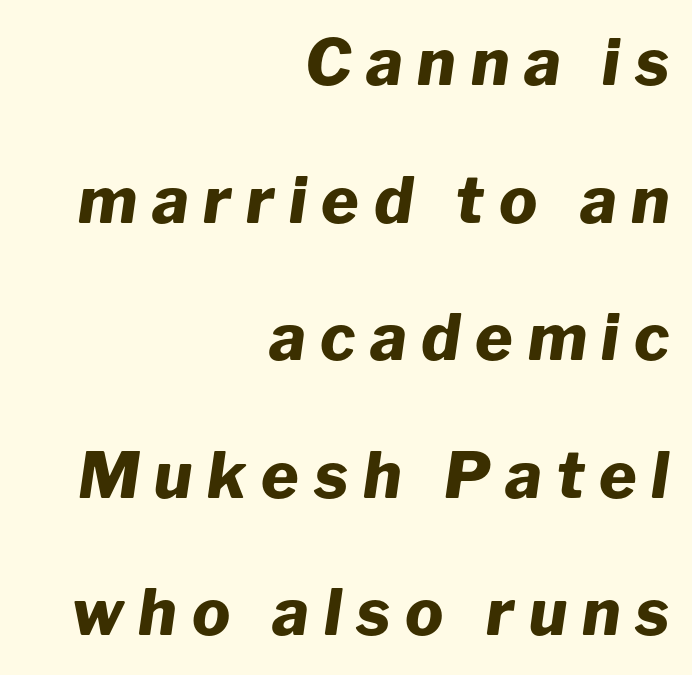
{"italic": "yes", "lean": "right", "slant_degrees": 8, "bold": "yes", "weight": "heavy", "width": "normal", "stroke_contrast": "low", "x_height": "medium", "monospaced": "no", "underline": "no", "align": "right", "line_spacing": "loose", "line_spacing_ratio": 2.15, "letter_spacing": "wide", "letter_spacing_em": 0.23, "glyph_px": 64}
